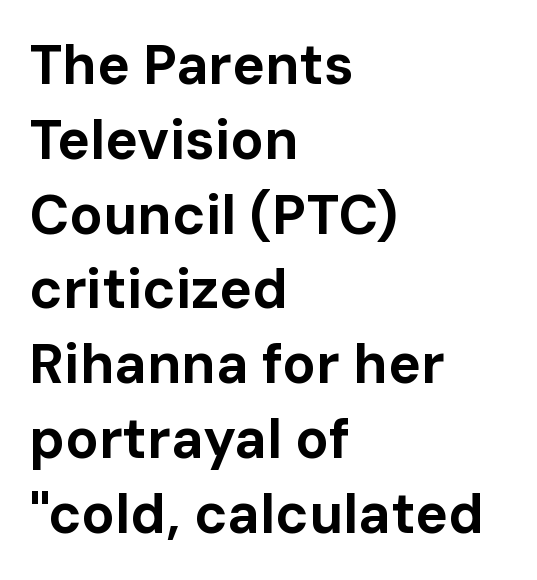
Q: Is the text bold? A: Yes.
Q: Is the text italic (slanted)? A: No, it is upright.
Q: Is the typeface a serif or a sans-serif typeface? A: Sans-serif.
Q: Is the text underlined? A: No.
Q: How is the paragraph aligned? A: Left-aligned.
Q: Is the spacing between letters normal or unusually wide? A: Normal.
Q: Is the spacing between lines tight, normal or loose? A: Normal.
Q: Width (condensed, normal, or wide)? A: Normal.
Q: Stroke contrast? A: Low.
Q: x-height? A: Medium.
Q: Monospaced? A: No.
